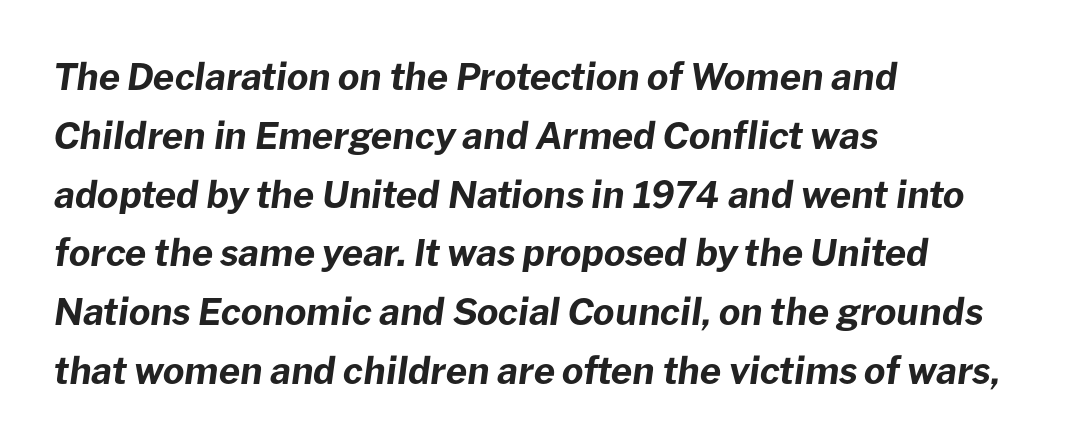
The passage shown is emphatically bold. Proportional: the letters do not fall into vertical columns. Which margin do the lines hug? The left one — the right edge is uneven. Has an underline been added? It has not.
